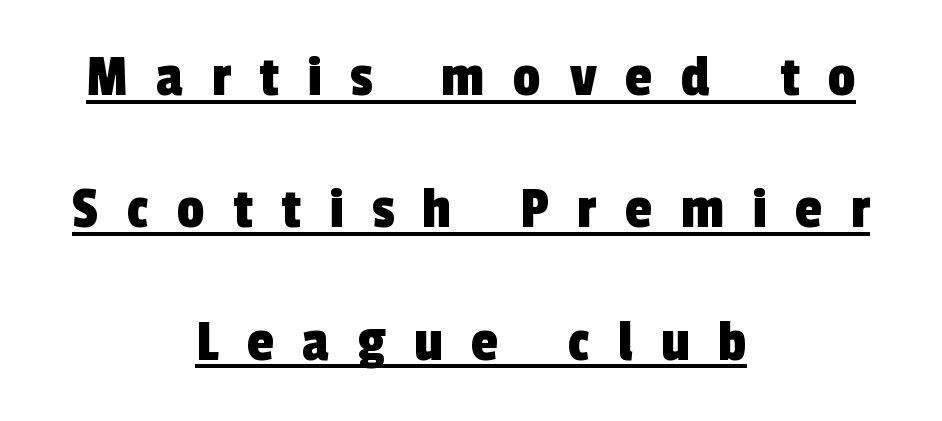
{"serif": "no", "width": "condensed", "x_height": "medium", "monospaced": "no", "underline": "yes", "align": "center", "line_spacing": "loose", "line_spacing_ratio": 2.17, "letter_spacing": "wide", "letter_spacing_em": 0.47, "glyph_px": 61}
